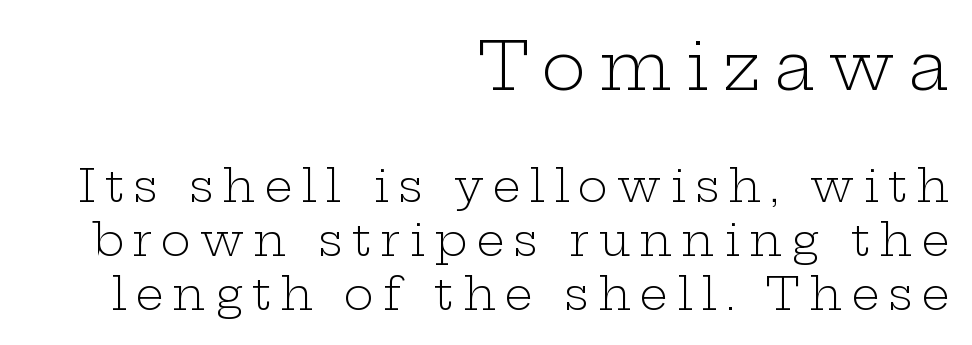
No letter is thick-stroked: the sample isn't bold. How are the letters spaced? Widely, with obvious added tracking. The specimen omits any rule beneath the text block's lines. Are there feet on the stems? There are — it's a serif.
